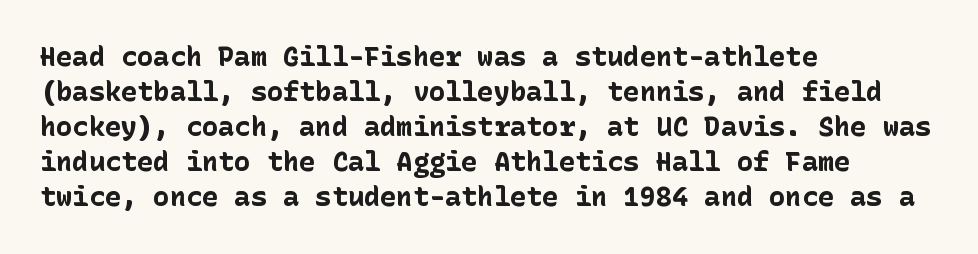
{"italic": "no", "bold": "yes", "underline": "no", "align": "left", "line_spacing": "normal", "line_spacing_ratio": 1.3, "letter_spacing": "normal", "letter_spacing_em": 0.0, "glyph_px": 27}
